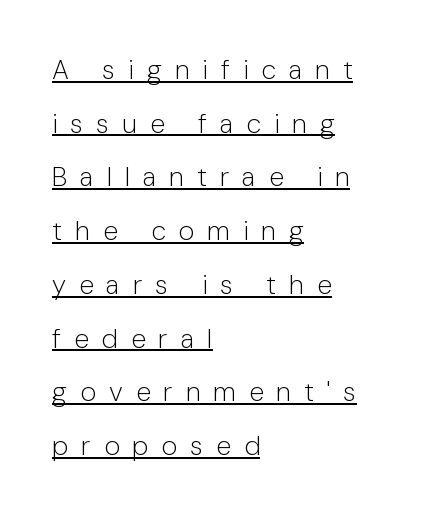
{"italic": "no", "bold": "no", "underline": "yes", "align": "left", "line_spacing": "loose", "line_spacing_ratio": 1.99, "letter_spacing": "wide", "letter_spacing_em": 0.48, "glyph_px": 27}
